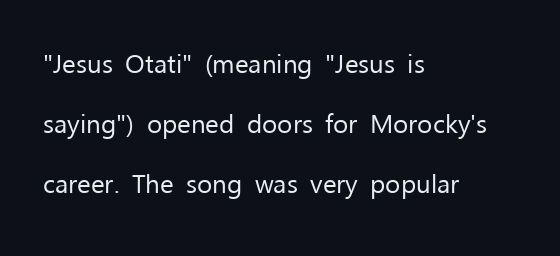
Q: Is the text bold? A: No.
Q: Is the text italic (slanted)? A: No, it is upright.
Q: Is the text underlined? A: No.
Q: How is the paragraph aligned? A: Left-aligned.
Q: Is the spacing between letters normal or unusually wide? A: Normal.
Q: Is the spacing between lines tight, normal or loose? A: Loose.
